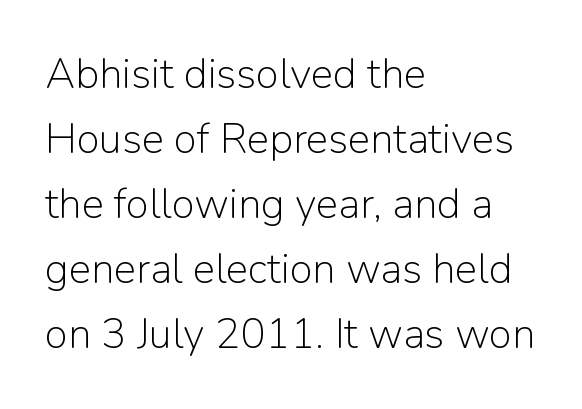
Q: Is the text bold? A: No.
Q: Is the text italic (slanted)? A: No, it is upright.
Q: Is the typeface a serif or a sans-serif typeface? A: Sans-serif.
Q: Is the text underlined? A: No.
Q: How is the paragraph aligned? A: Left-aligned.
Q: Is the spacing between letters normal or unusually wide? A: Normal.
Q: Is the spacing between lines tight, normal or loose? A: Normal.
Q: Width (condensed, normal, or wide)? A: Normal.
Q: Stroke contrast? A: Low.
Q: x-height? A: Medium.
Q: Monospaced? A: No.
